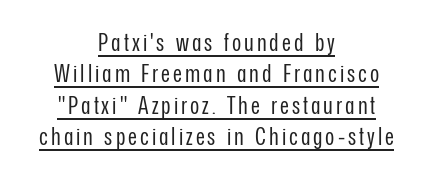
Looks like someone drew a line under every word here. Interline gaps are of average width in this sample. In CSS terms this would be text-align: center. The letterforms sit at book weight or below. Characters remain perfectly vertical along every line.
